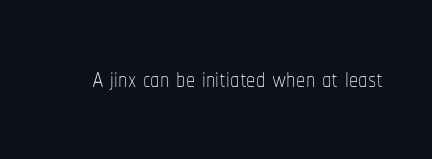
The image shows 37 px thin, condensed type, upright; set normal letter spacing, not underlined; low stroke contrast and a medium x-height.
